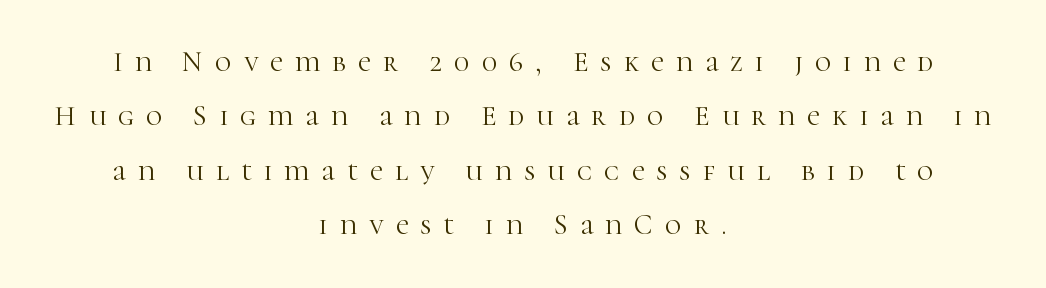
The letters are spread apart with noticeably loose tracking. Stem width sits at or under what a default text font uses. The gap between lines stays unmarked. The passage shown is typed in a proportional face where columns would drift. This rendering uses center alignment, leaving both contours irregular but symmetric.
